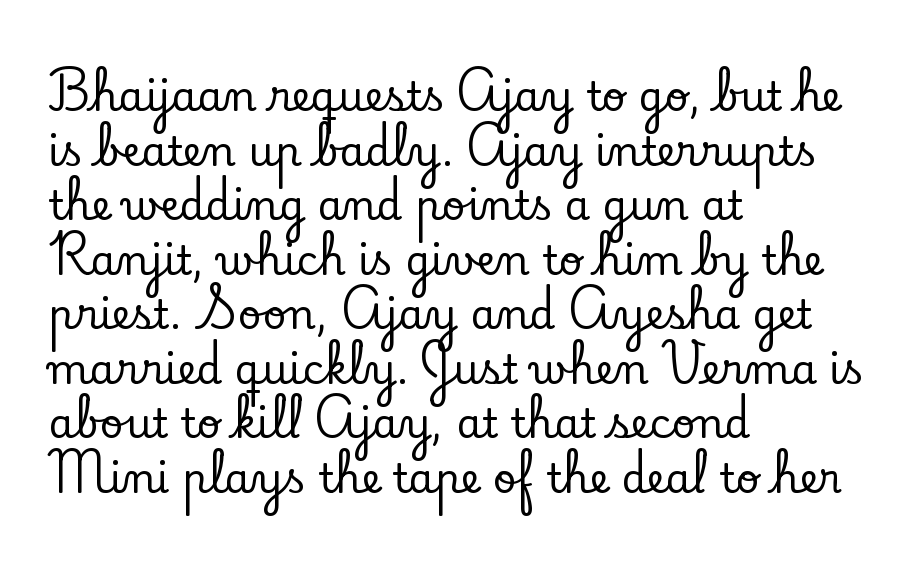
The image shows 41 px serif type, upright; set left-aligned, normal line spacing (1.33x), normal letter spacing, not underlined; low stroke contrast and a small x-height.
